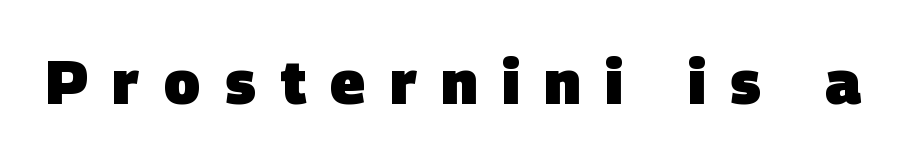
The image shows 60 px heavy sans-serif type; set unusually wide letter spacing (+0.41 em), not underlined; low stroke contrast and a large x-height.
